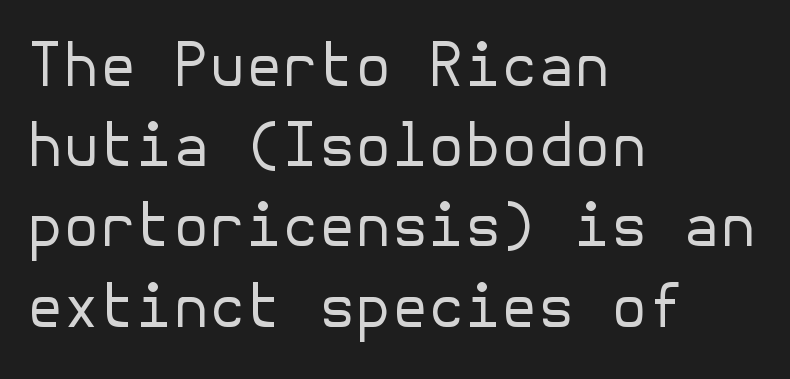
Q: Is the text bold? A: No.
Q: Is the text italic (slanted)? A: No, it is upright.
Q: Is the typeface a serif or a sans-serif typeface? A: Sans-serif.
Q: Is the text underlined? A: No.
Q: How is the paragraph aligned? A: Left-aligned.
Q: Is the spacing between letters normal or unusually wide? A: Normal.
Q: Is the spacing between lines tight, normal or loose? A: Normal.
Q: Width (condensed, normal, or wide)? A: Normal.
Q: Stroke contrast? A: Low.
Q: x-height? A: Medium.
